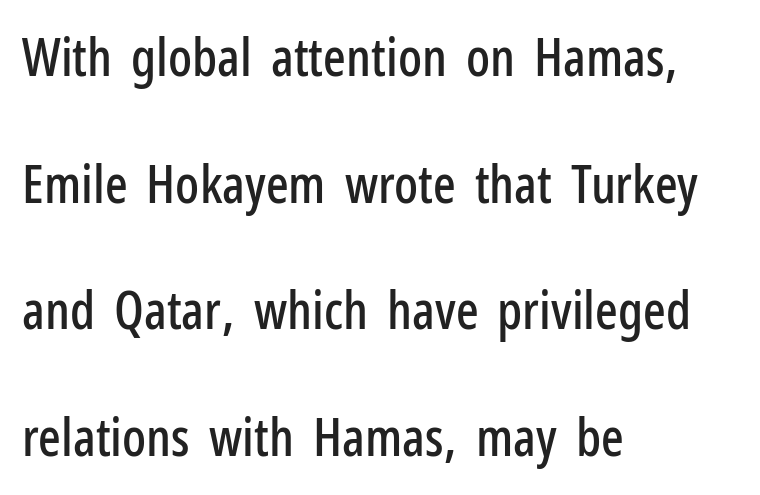
{"serif": "no", "italic": "no", "width": "condensed", "stroke_contrast": "low", "x_height": "medium", "monospaced": "no", "underline": "no", "align": "left", "line_spacing": "loose", "line_spacing_ratio": 2.39, "letter_spacing": "normal", "letter_spacing_em": 0.0, "glyph_px": 53}
